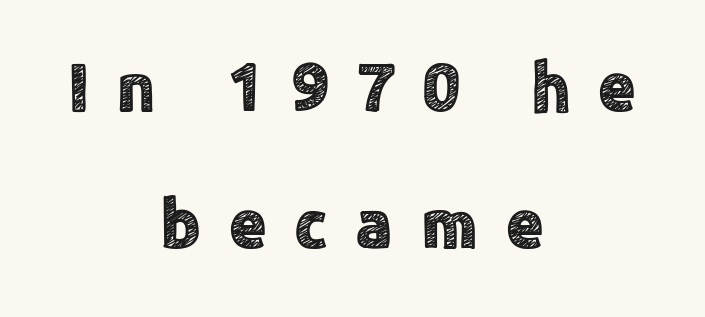
Q: Is the text italic (slanted)? A: No, it is upright.
Q: Is the typeface a serif or a sans-serif typeface? A: Sans-serif.
Q: Is the text underlined? A: No.
Q: How is the paragraph aligned? A: Centered.
Q: Is the spacing between letters normal or unusually wide? A: Unusually wide.
Q: Is the spacing between lines tight, normal or loose? A: Loose.
Q: Width (condensed, normal, or wide)? A: Normal.
Q: x-height? A: Medium.
Q: Monospaced? A: No.
